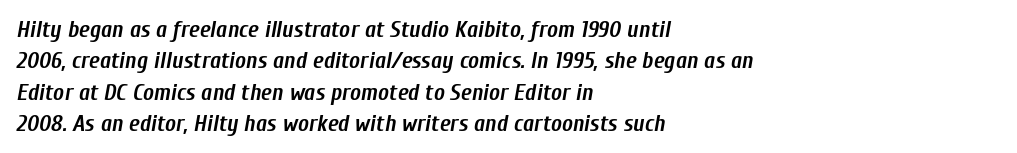
{"italic": "yes", "lean": "right", "slant_degrees": 10, "bold": "yes", "underline": "no", "align": "left", "line_spacing": "normal", "line_spacing_ratio": 1.36, "letter_spacing": "normal", "letter_spacing_em": 0.0, "glyph_px": 23}
